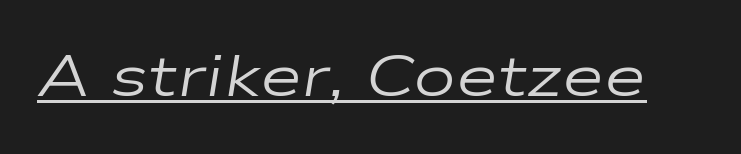
The image shows 58 px regular-weight, wide type, italic (leaning right); set normal letter spacing, underlined; low stroke contrast and a medium x-height.
